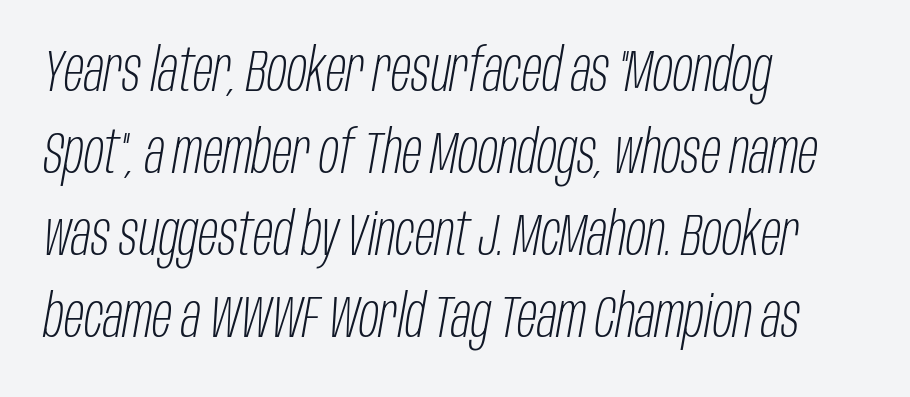
{"italic": "yes", "lean": "right", "slant_degrees": 10, "bold": "no", "weight": "light", "width": "condensed", "stroke_contrast": "low", "x_height": "large", "monospaced": "no", "underline": "no", "align": "left", "line_spacing": "normal", "line_spacing_ratio": 1.39, "letter_spacing": "normal", "letter_spacing_em": 0.0, "glyph_px": 59}
